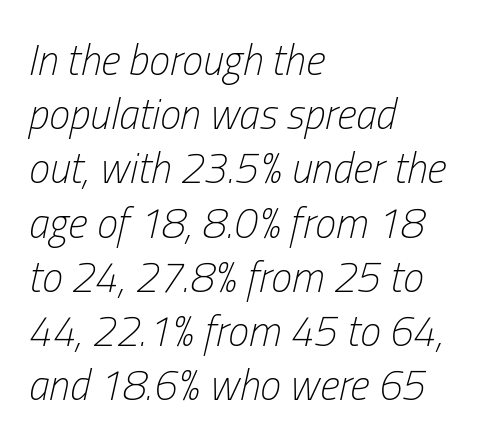
Q: Is the text bold? A: No.
Q: Is the text italic (slanted)? A: Yes, it leans right by about 13 degrees.
Q: Is the text underlined? A: No.
Q: How is the paragraph aligned? A: Left-aligned.
Q: Is the spacing between letters normal or unusually wide? A: Normal.
Q: Is the spacing between lines tight, normal or loose? A: Normal.
Q: Width (condensed, normal, or wide)? A: Condensed.
Q: Stroke contrast? A: Low.
Q: x-height? A: Medium.
Q: Monospaced? A: No.
